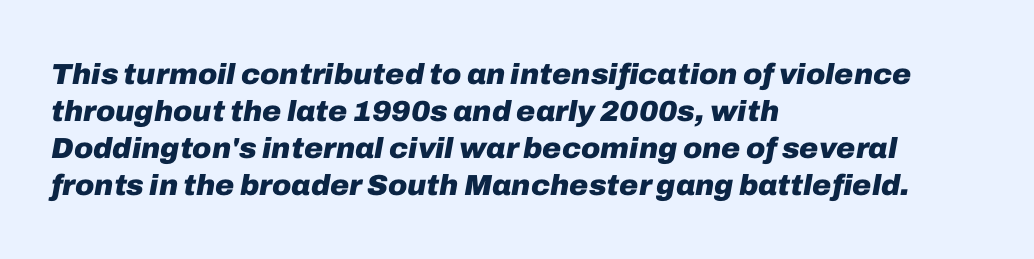
Plain, unruled lines of type. Proportional: the letters do not fall into vertical columns. A full-strength bold gives these letters their thick strokes. The block of text has a typical density, with ordinary space between rows. Would a proofreader flag this as italicized? Yes.
